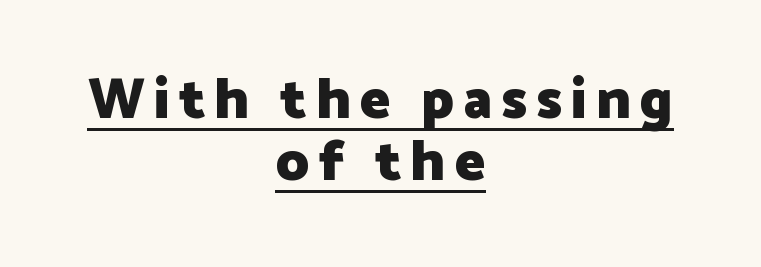
Every stem runs plumb, perpendicular to the baseline. Serif or sans? Sans — the stroke terminals are bare. Weight check: bold — yes, fully. Casual observation: everything's sitting right in the middle.
